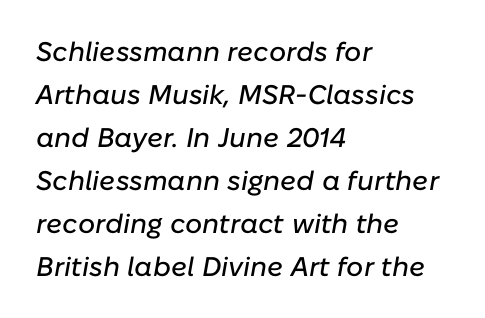
Q: Is the text italic (slanted)? A: Yes, it leans right by about 10 degrees.
Q: Is the text underlined? A: No.
Q: How is the paragraph aligned? A: Left-aligned.
Q: Is the spacing between letters normal or unusually wide? A: Normal.
Q: Is the spacing between lines tight, normal or loose? A: Normal.
